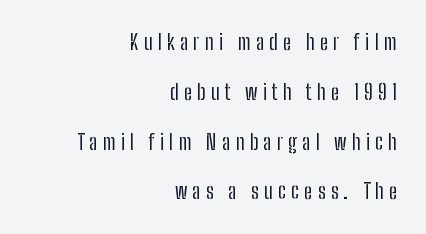
Q: Is the text bold? A: No.
Q: Is the text italic (slanted)? A: No, it is upright.
Q: Is the text underlined? A: No.
Q: How is the paragraph aligned? A: Right-aligned.
Q: Is the spacing between letters normal or unusually wide? A: Unusually wide.
Q: Is the spacing between lines tight, normal or loose? A: Loose.
